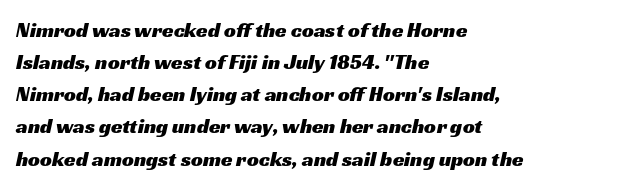
This block has exactly the height ordinary leading produces. Line beginnings align vertically; line endings do not. Descenders are the only things crossing below the line. Nothing unusual about the tracking: characters are spaced as the font intends.
